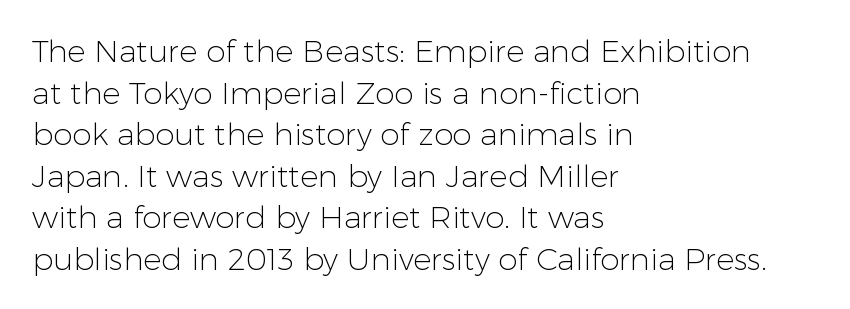
The image shows 31 px light sans-serif type, upright; set left-aligned, normal line spacing (1.34x), normal letter spacing, not underlined; low stroke contrast and a medium x-height.
